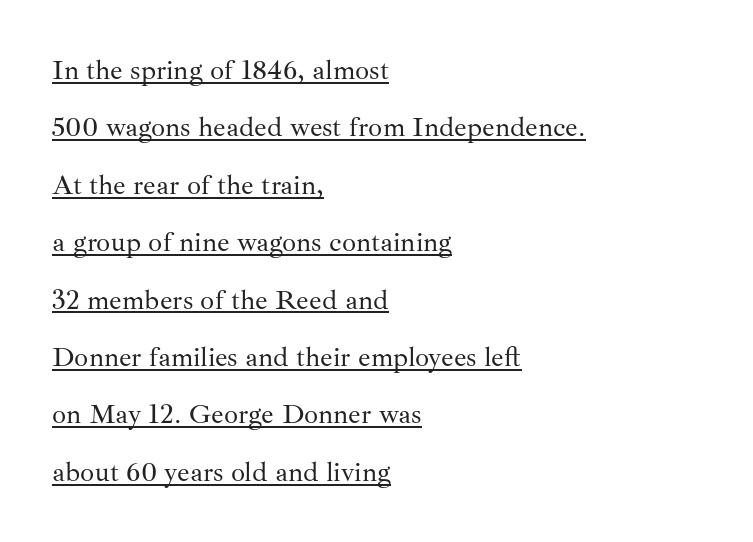
Each letter keeps its own natural width here, so spacing adapts to shape. Type style note: has serifs. Upright lettering throughout. Stroke mass is kept to a normal reading level or below. The ragged edge is on the right, which tells us the setting is flush left.
